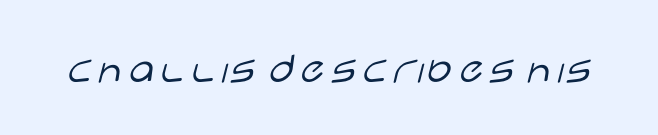
Q: Is the text bold? A: No.
Q: Is the text italic (slanted)? A: Yes.
Q: Is the typeface a serif or a sans-serif typeface? A: Sans-serif.
Q: Is the text underlined? A: No.
Q: Is the spacing between letters normal or unusually wide? A: Normal.
Q: Width (condensed, normal, or wide)? A: Wide.
Q: Stroke contrast? A: Low.
Q: x-height? A: Large.
Q: Monospaced? A: No.
